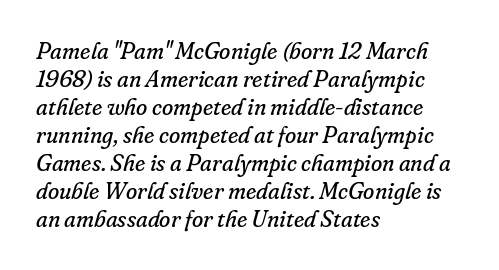
This rendering leaves character spacing at its baseline value. No letter is thick-stroked: the sample isn't bold. All the whitespace from short lines collects on the right. Rule under the text: the space is simply empty. Is the type slanted? Yes — the strokes lean at a clear angle.
